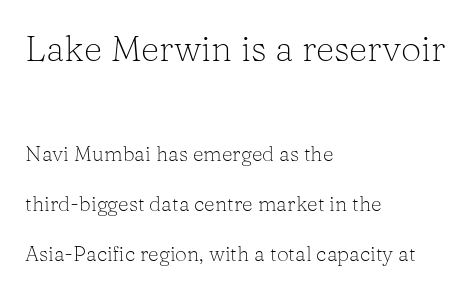
The face used here is proportionally spaced, like ordinary book or web type. Letter spacing: default. Ink coverage per letter is moderate at most. Widely set lines give the paragraph a tall, airy silhouette.
